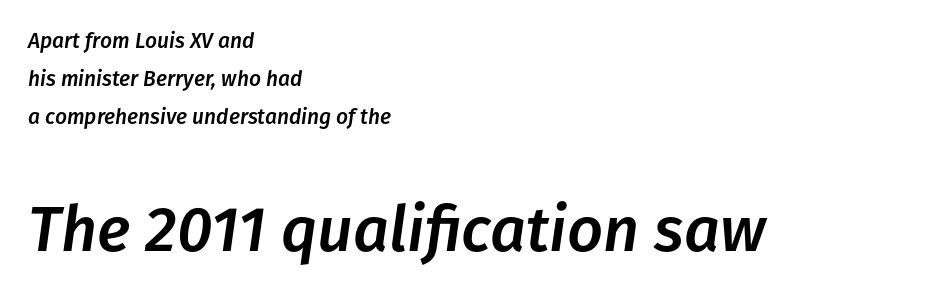
{"italic": "yes", "lean": "right", "slant_degrees": 8, "width": "normal", "stroke_contrast": "low", "x_height": "medium", "monospaced": "no", "underline": "no", "align": "left", "line_spacing_ratio": 1.81, "letter_spacing": "normal", "letter_spacing_em": 0.0, "larger_block": "second", "size_ratio": 3.0, "glyph_px": 63}
